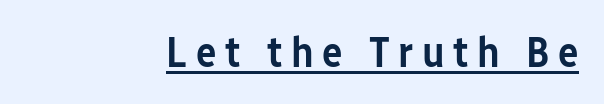
The image shows 43 px semibold, condensed sans-serif type, upright; set right-aligned, unusually wide letter spacing (+0.2 em), underlined; low stroke contrast and a medium x-height.
